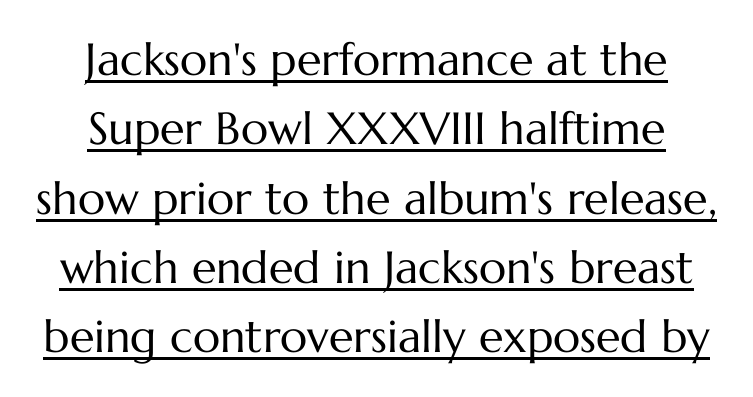
The image shows 45 px regular-weight type, upright; set centered, normal line spacing (1.54x), normal letter spacing, underlined; medium stroke contrast and a medium x-height.
